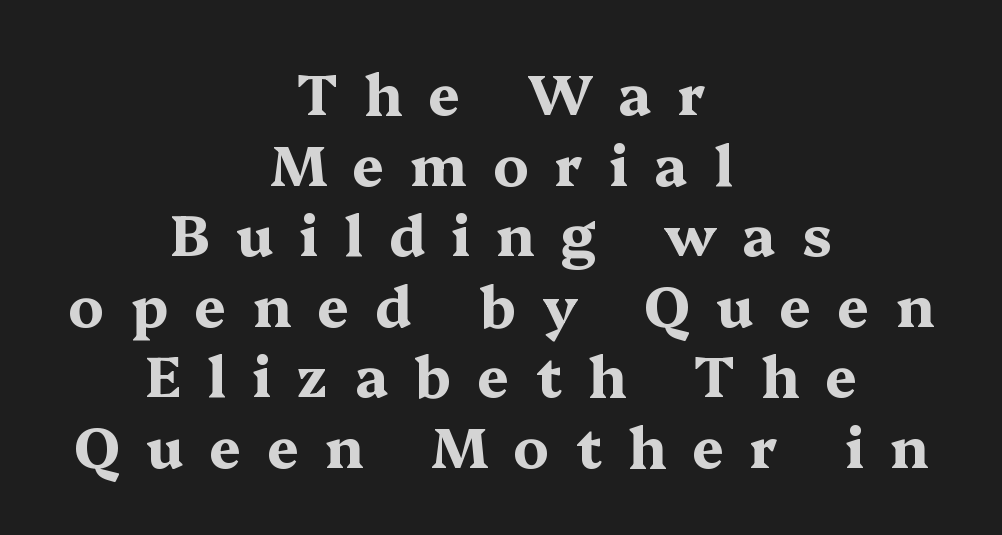
The letterforms stand isolated, each surrounded by extra space. Weight check: bold — yes, fully. In CSS terms this would be text-align: center. The text was rendered using a seriffed face with decorative stroke endings. Every stem runs plumb, perpendicular to the baseline.
